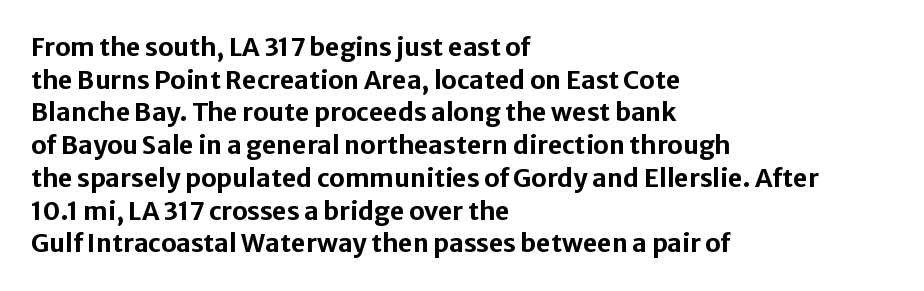
The image shows 25 px bold type, upright; set left-aligned, normal line spacing (1.31x), normal letter spacing, not underlined.
